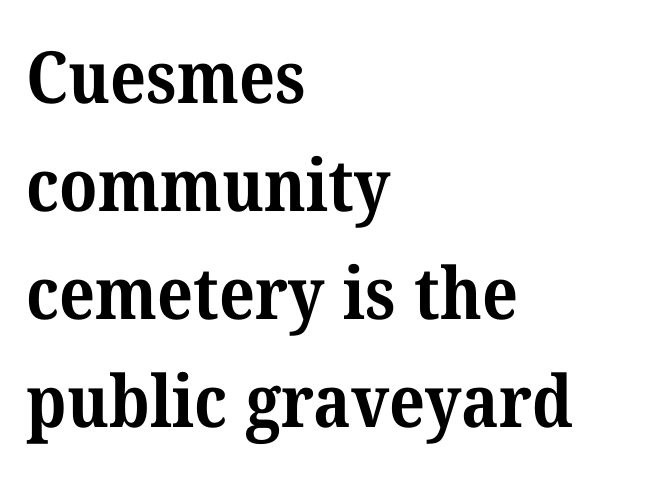
The rendering uses natural spacing where letterforms have individual widths. The baseline area is clear. Students, this is bold: see how much ink each stroke carries. Little horizontal feet cap the strokes, marking this as serif type.
